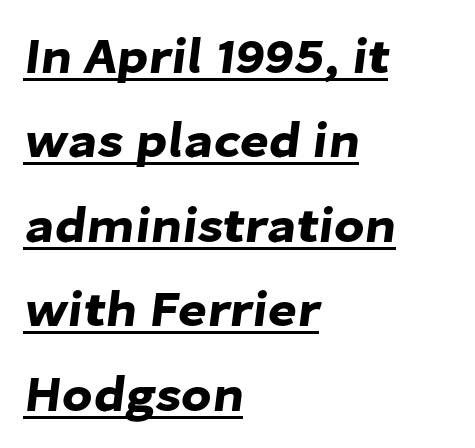
{"serif": "no", "width": "normal", "stroke_contrast": "low", "x_height": "medium", "monospaced": "no", "underline": "yes", "align": "left", "line_spacing": "normal", "line_spacing_ratio": 1.69, "letter_spacing": "normal", "letter_spacing_em": 0.0, "glyph_px": 50}
